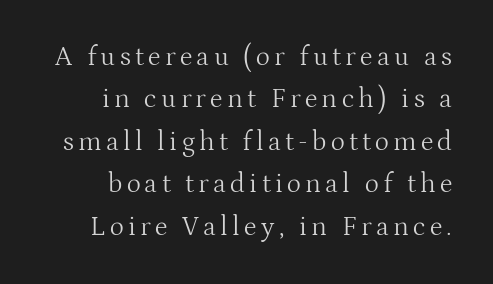
{"italic": "no", "bold": "no", "underline": "no", "line_spacing": "normal", "line_spacing_ratio": 1.57, "glyph_px": 27}
